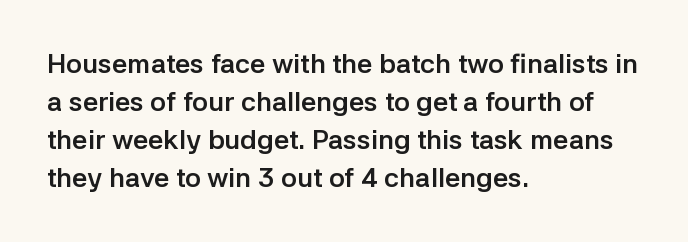
Q: Is the text bold? A: Yes.
Q: Is the text italic (slanted)? A: No, it is upright.
Q: Is the text underlined? A: No.
Q: How is the paragraph aligned? A: Left-aligned.
Q: Is the spacing between letters normal or unusually wide? A: Normal.
Q: Is the spacing between lines tight, normal or loose? A: Normal.
